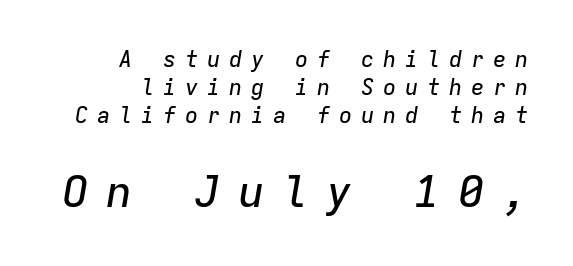
Fixed-width glyphs throughout — classic coding-font behaviour. This rendering widens character spacing well past its baseline value. The lines in this sample share a right terminus and differ only in where they begin. The foot of each line stays bare and open. The passage shown stacks its lines at a standard gap. There's an unmistakable incline to the writing here.
